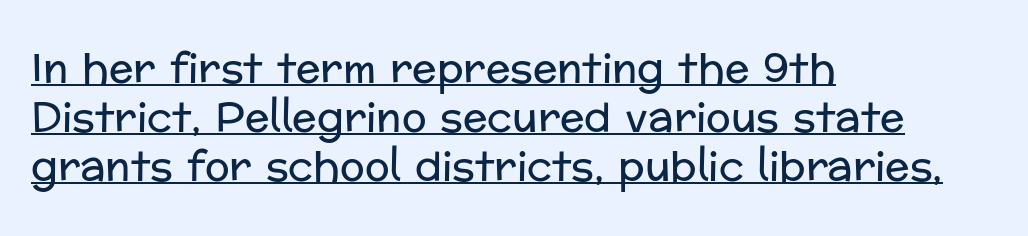
This rendering uses left alignment, leaving the right contour irregular. This rendering leaves character spacing at its baseline value. A typesetter would mark this as roman, not italic. You could not count columns in this text — the font is proportionally spaced. Heft: none added — not bold. Students, observe the line beneath the letters — that is underlining.
